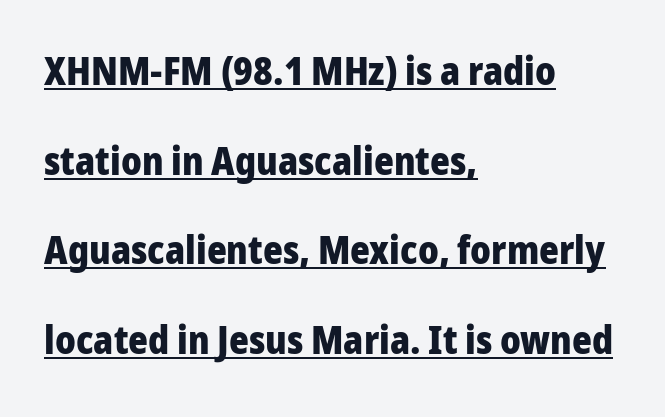
The image shows 38 px heavy sans-serif type, upright; set left-aligned, loose line spacing (2.36x), normal letter spacing, underlined; low stroke contrast and a medium x-height.
